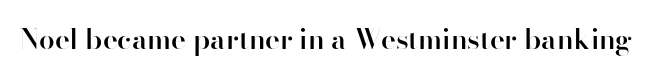
The image shows 28 px semibold sans-serif type, upright; set normal letter spacing, not underlined; high stroke contrast and a small x-height.
